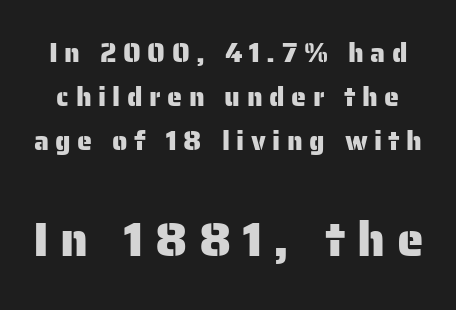
{"serif": "no", "italic": "no", "width": "normal", "stroke_contrast": "low", "x_height": "medium", "monospaced": "no", "underline": "no", "line_spacing": "normal", "line_spacing_ratio": 1.63, "letter_spacing": "wide", "letter_spacing_em": 0.24, "larger_block": "second", "size_ratio": 1.78, "glyph_px": 48}
